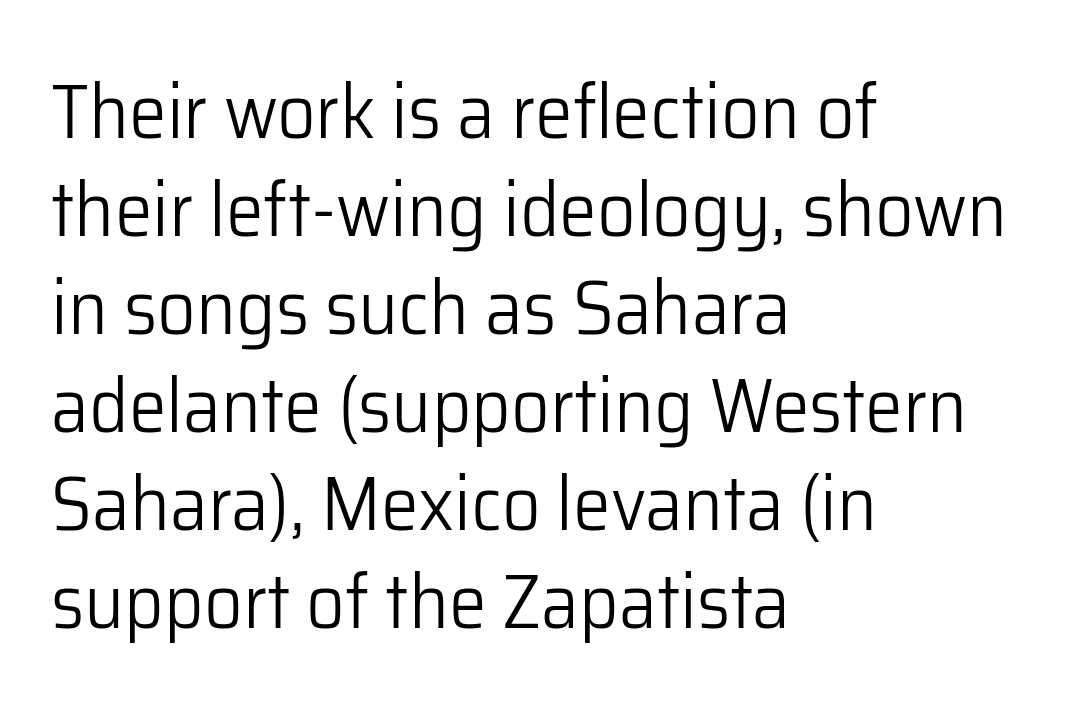
{"serif": "no", "italic": "no", "bold": "no", "weight": "light", "width": "normal", "stroke_contrast": "low", "x_height": "medium", "monospaced": "no", "underline": "no", "align": "left", "line_spacing": "normal", "line_spacing_ratio": 1.29, "letter_spacing": "normal", "letter_spacing_em": 0.0, "glyph_px": 76}
